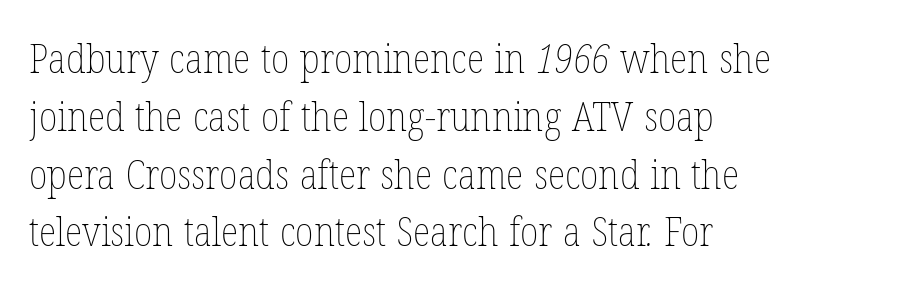
{"bold": "no", "weight": "thin", "width": "condensed", "stroke_contrast": "low", "x_height": "medium", "monospaced": "no", "underline": "no", "align": "left", "line_spacing": "normal", "line_spacing_ratio": 1.41, "letter_spacing": "normal", "letter_spacing_em": 0.0, "glyph_px": 41}
